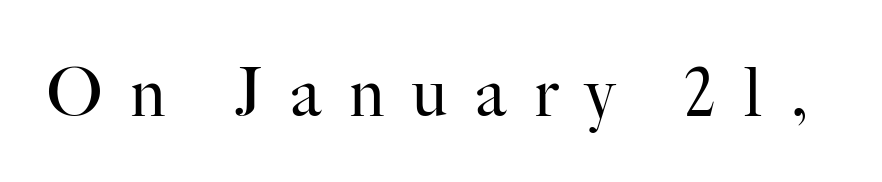
The font is comparable to plain body text, perhaps lighter. When letters stand straight like this, we call the style roman or upright. Has an underline been added? It has not. Students, note that the glyphs here are deliberately spaced far apart. The face used here is proportionally spaced, like ordinary book or web type. The rendering shows small feet on the letterforms — a serif design.
